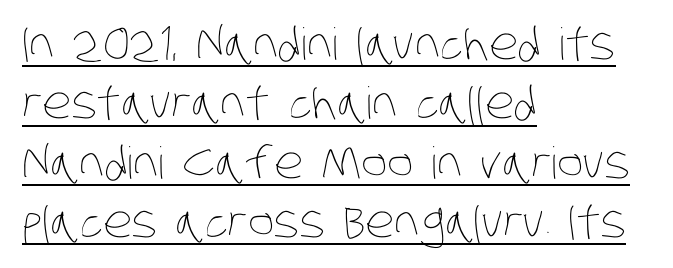
{"bold": "no", "weight": "thin", "width": "condensed", "stroke_contrast": "low", "x_height": "large", "monospaced": "no", "underline": "yes", "align": "left", "line_spacing": "normal", "line_spacing_ratio": 1.35, "letter_spacing": "normal", "letter_spacing_em": 0.0, "glyph_px": 44}
